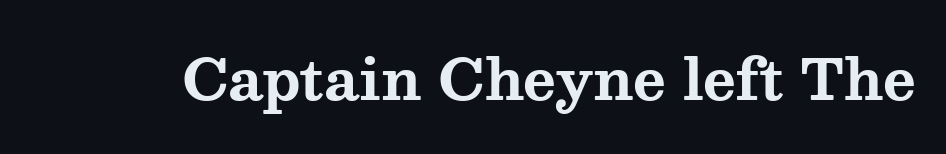
The image shows 56 px bold, wide serif type, upright; set normal letter spacing, not underlined; medium stroke contrast and a medium x-height.
